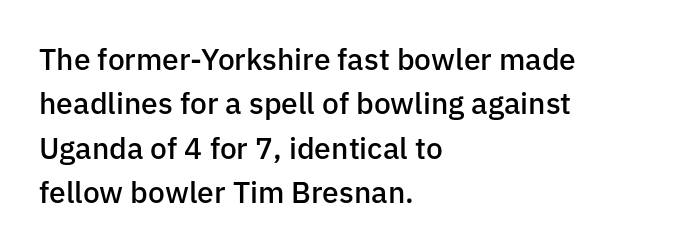
{"serif": "no", "italic": "no", "bold": "semi", "weight": "semibold", "width": "normal", "stroke_contrast": "low", "x_height": "medium", "monospaced": "no", "underline": "no", "align": "left", "line_spacing": "normal", "line_spacing_ratio": 1.48, "letter_spacing": "normal", "letter_spacing_em": 0.0, "glyph_px": 30}
